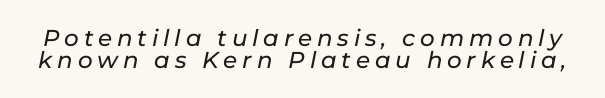
These lines were composed using italics. Inter-character spacing is expanded well beyond the font's built-in metrics. Bare-footed words on every line. The vertical gap from one line to the next is small.
